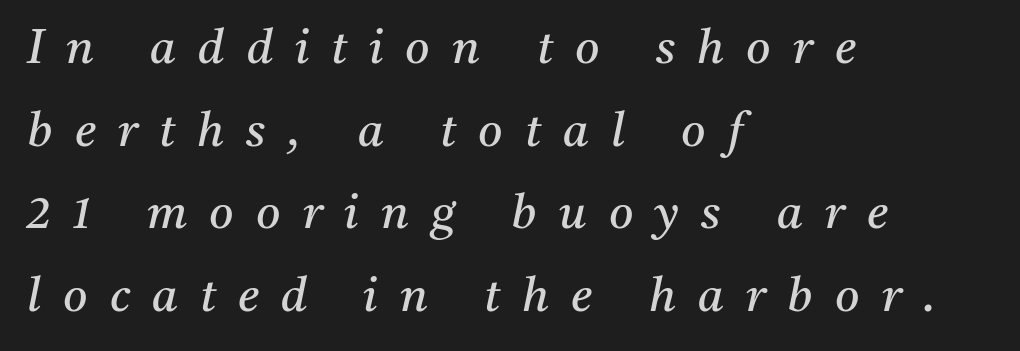
The image shows 47 px regular-weight serif type, italic (leaning right); set left-aligned, line spacing 1.76x, unusually wide letter spacing (+0.47 em), not underlined; medium stroke contrast and a medium x-height.
